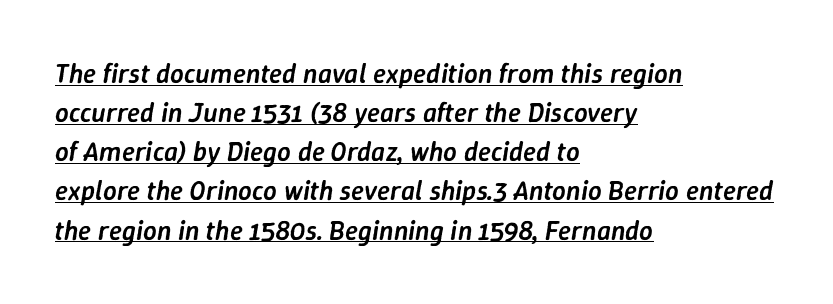
Italic? Definitely — the glyphs are oblique. Standard letterfit; no display-style spreading of the glyphs. Evenly set lines give the paragraph a standard silhouette. A semibold gives these letters moderate extra thickness, short of bold.
